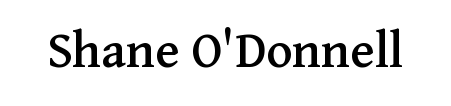
The image shows 55 px serif type, upright; set normal letter spacing, not underlined; medium stroke contrast and a medium x-height.
